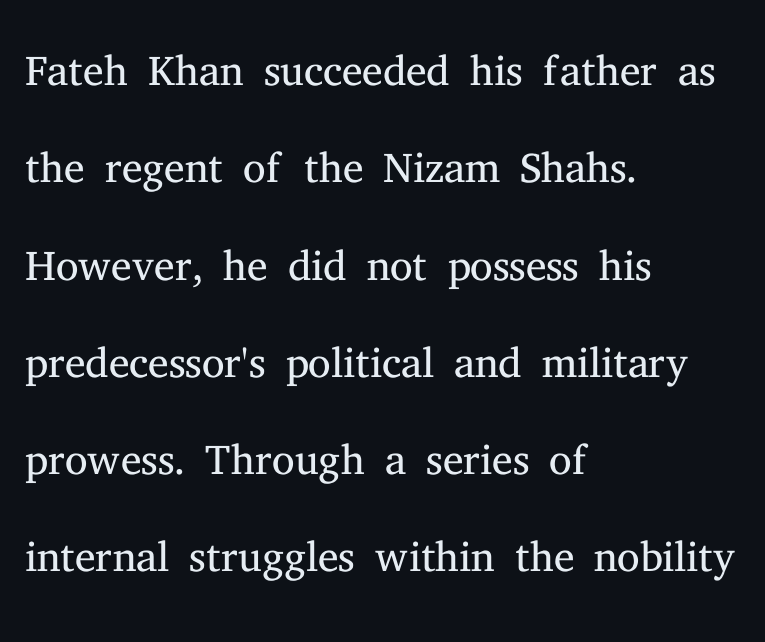
The image shows 64 px light serif type, upright; set left-aligned, normal line spacing (1.52x), normal letter spacing, not underlined; medium stroke contrast and a medium x-height.
